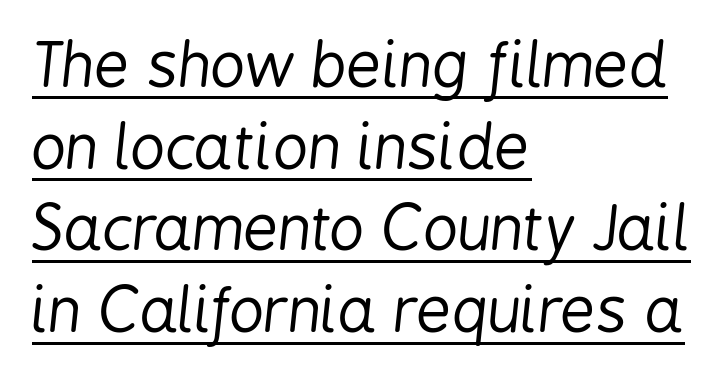
Q: Is the text bold? A: No.
Q: Is the text italic (slanted)? A: Yes, it leans right by about 6 degrees.
Q: Is the text underlined? A: Yes.
Q: How is the paragraph aligned? A: Left-aligned.
Q: Is the spacing between letters normal or unusually wide? A: Normal.
Q: Is the spacing between lines tight, normal or loose? A: Normal.
Q: Width (condensed, normal, or wide)? A: Condensed.
Q: Stroke contrast? A: Low.
Q: x-height? A: Medium.
Q: Monospaced? A: No.
